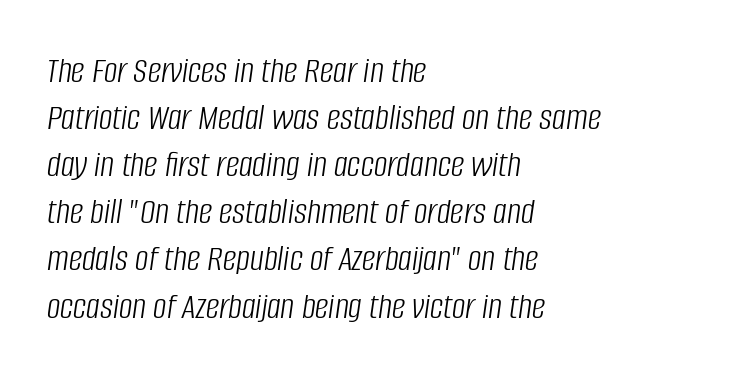
The gap between lines stays unmarked. There's an unmistakable incline to the writing here. Where is the straight margin? On the left. Stems and bowls with no extra thickness — not bold.
